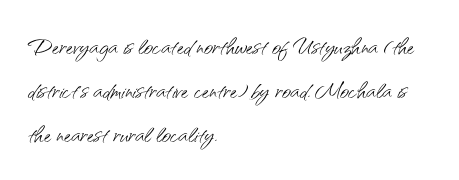
{"serif": "no", "bold": "no", "weight": "light", "width": "normal", "stroke_contrast": "medium", "x_height": "small", "monospaced": "no", "underline": "no", "align": "left", "line_spacing": "normal", "line_spacing_ratio": 1.42, "letter_spacing": "normal", "letter_spacing_em": 0.0, "glyph_px": 31}
